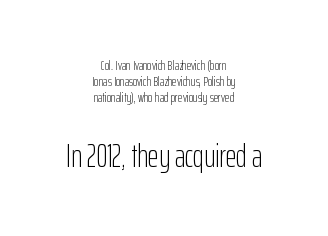
{"serif": "no", "italic": "no", "bold": "no", "weight": "light", "width": "condensed", "stroke_contrast": "low", "x_height": "medium", "monospaced": "no", "underline": "no", "align": "center", "line_spacing": "tight", "line_spacing_ratio": 1.15, "letter_spacing": "normal", "letter_spacing_em": 0.0, "larger_block": "second", "size_ratio": 2.36, "glyph_px": 33}
